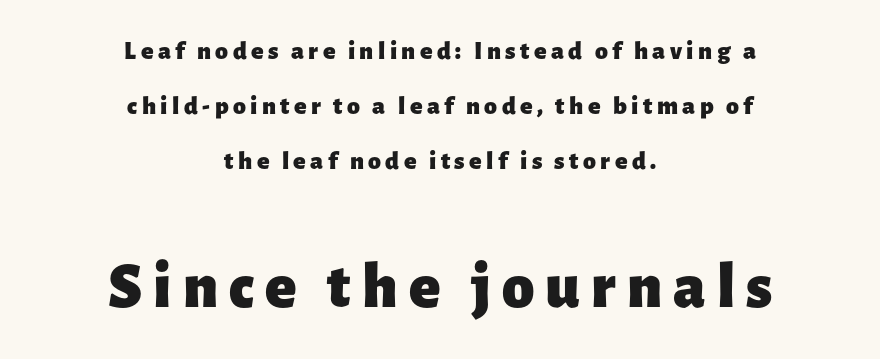
Q: Is the text bold? A: Yes.
Q: Is the text italic (slanted)? A: No, it is upright.
Q: Is the typeface a serif or a sans-serif typeface? A: Sans-serif.
Q: Is the text underlined? A: No.
Q: How is the paragraph aligned? A: Centered.
Q: Is the spacing between lines tight, normal or loose? A: Loose.
Q: Which block of text is set in a larger size, the first (top) or the second (bottom)? A: The second (bottom) one.
Q: Width (condensed, normal, or wide)? A: Normal.
Q: Stroke contrast? A: Low.
Q: x-height? A: Medium.
Q: Monospaced? A: No.
